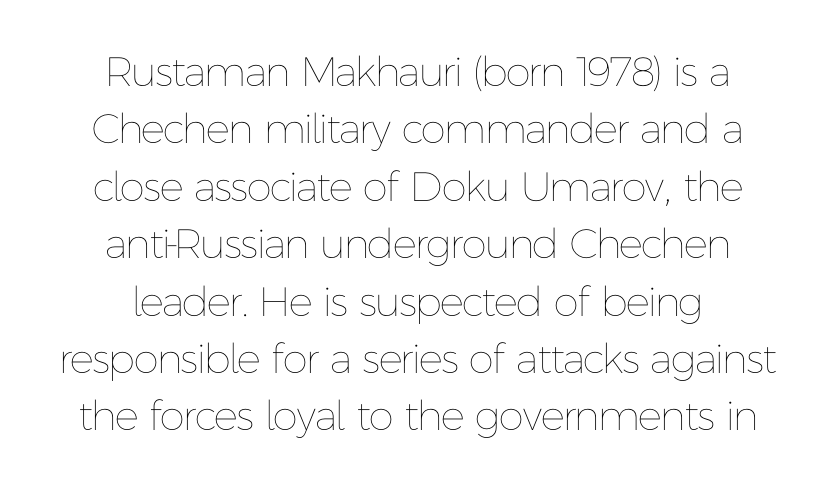
The image shows 41 px thin type, upright; set centered, normal line spacing (1.4x), normal letter spacing, not underlined; low stroke contrast and a medium x-height.
